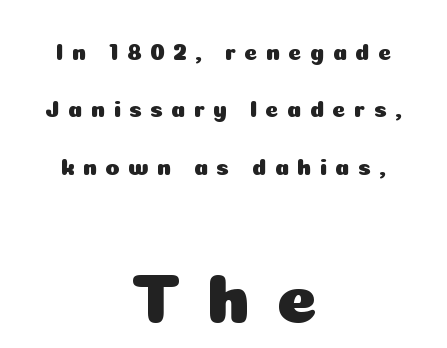
The image shows 70 px sans-serif type, upright; set centered, loose line spacing (2.49x), unusually wide letter spacing (+0.36 em), not underlined; the second (bottom) block is 3.04x larger; low stroke contrast and a medium x-height.
